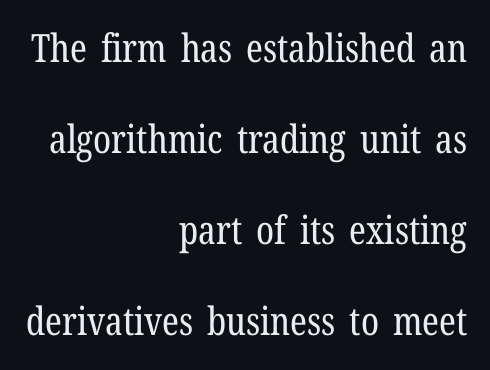
The image shows 39 px regular-weight, condensed serif type, upright; set right-aligned, loose line spacing (2.33x), normal letter spacing, not underlined; low stroke contrast and a medium x-height.
